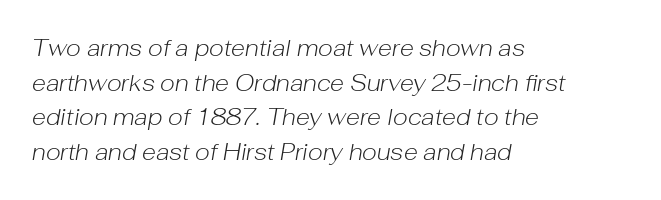
{"italic": "yes", "lean": "right", "slant_degrees": 10, "bold": "no", "underline": "no", "align": "left", "line_spacing": "normal", "line_spacing_ratio": 1.51, "letter_spacing": "normal", "letter_spacing_em": 0.0, "glyph_px": 23}
